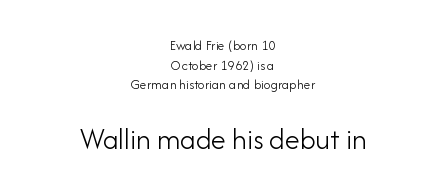
The image shows 30 px light sans-serif type, upright; set centered, normal line spacing (1.4x), normal letter spacing, not underlined; the second (bottom) block is 2.14x larger; low stroke contrast and a small x-height.
